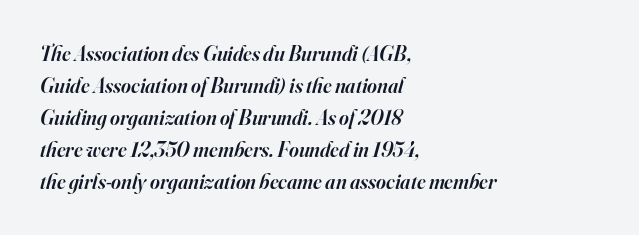
{"italic": "yes", "lean": "right", "slant_degrees": 16, "bold": "semi", "underline": "no", "align": "left", "line_spacing": "normal", "line_spacing_ratio": 1.52, "letter_spacing": "normal", "letter_spacing_em": 0.0, "glyph_px": 21}
